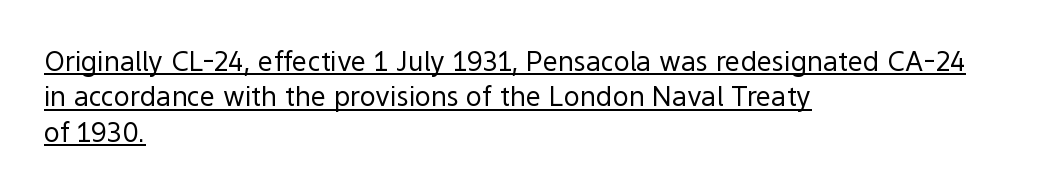
Line beginnings align vertically; line endings do not. No letter is thick-stroked: the sample isn't bold. How are the letters spaced? Ordinarily, with no added tracking. The passage shown is underscored from start to finish. Does the leading feel generous? No, just average. Quick note: not italic, upright.
